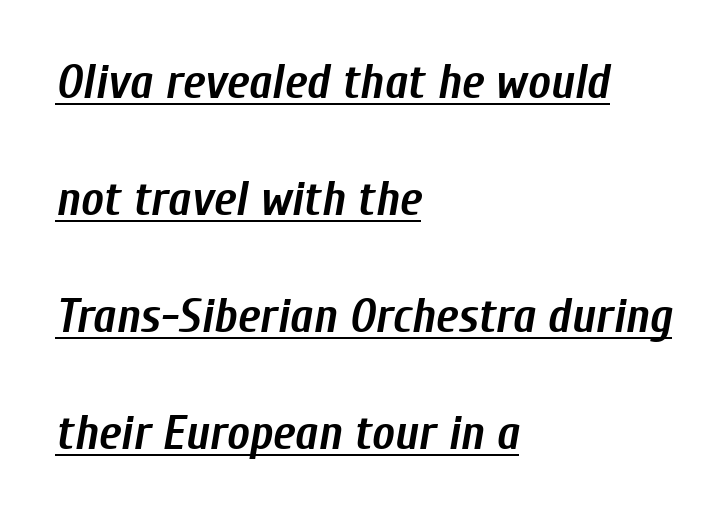
Q: Is the text bold? A: Yes.
Q: Is the text italic (slanted)? A: Yes, it leans right by about 10 degrees.
Q: Is the text underlined? A: Yes.
Q: How is the paragraph aligned? A: Left-aligned.
Q: Is the spacing between letters normal or unusually wide? A: Normal.
Q: Is the spacing between lines tight, normal or loose? A: Loose.
Q: Width (condensed, normal, or wide)? A: Condensed.
Q: Stroke contrast? A: Low.
Q: x-height? A: Medium.
Q: Monospaced? A: No.
